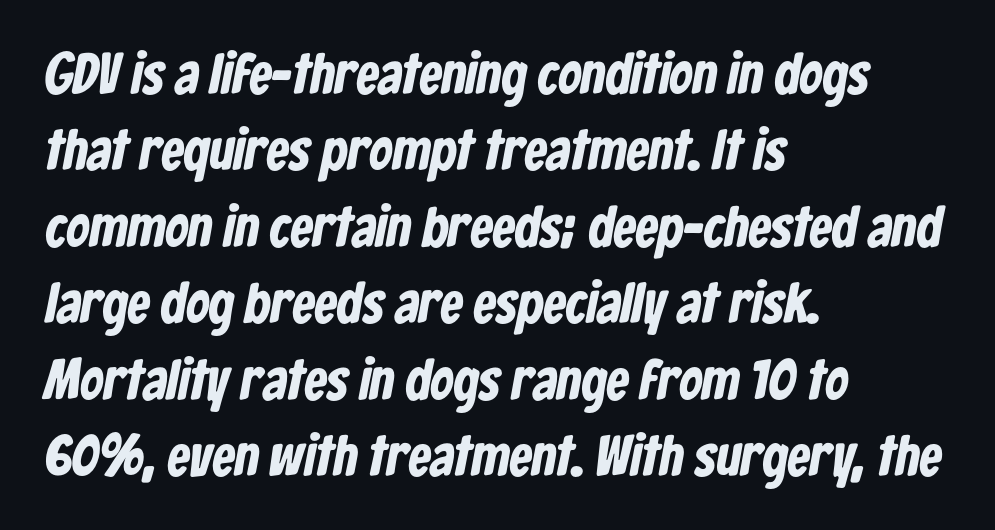
{"serif": "no", "bold": "yes", "weight": "bold", "width": "condensed", "stroke_contrast": "low", "x_height": "medium", "monospaced": "no", "underline": "no", "align": "left", "line_spacing": "normal", "line_spacing_ratio": 1.34, "letter_spacing": "normal", "letter_spacing_em": 0.0, "glyph_px": 57}
